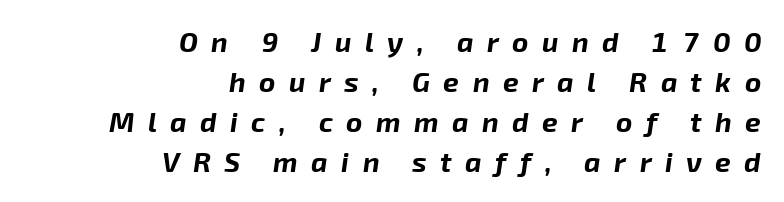
The image shows 28 px bold type, italic (leaning right); set right-aligned, normal line spacing (1.43x), unusually wide letter spacing (+0.48 em), not underlined; low stroke contrast and a medium x-height.
